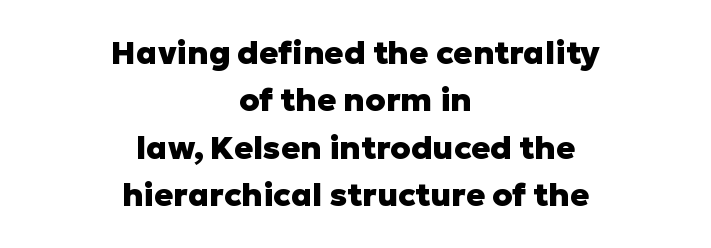
Q: Is the text bold? A: Yes.
Q: Is the text italic (slanted)? A: No, it is upright.
Q: Is the typeface a serif or a sans-serif typeface? A: Sans-serif.
Q: Is the text underlined? A: No.
Q: How is the paragraph aligned? A: Centered.
Q: Is the spacing between letters normal or unusually wide? A: Normal.
Q: Is the spacing between lines tight, normal or loose? A: Normal.
Q: Width (condensed, normal, or wide)? A: Normal.
Q: Stroke contrast? A: Low.
Q: x-height? A: Medium.
Q: Monospaced? A: No.
